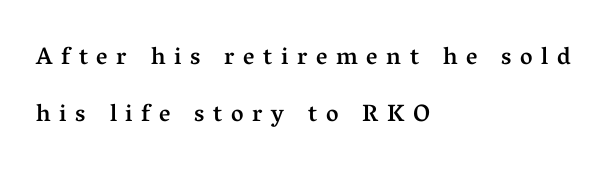
Q: Is the text bold? A: Semi-bold.
Q: Is the text italic (slanted)? A: No, it is upright.
Q: Is the text underlined? A: No.
Q: How is the paragraph aligned? A: Left-aligned.
Q: Is the spacing between letters normal or unusually wide? A: Unusually wide.
Q: Is the spacing between lines tight, normal or loose? A: Loose.
